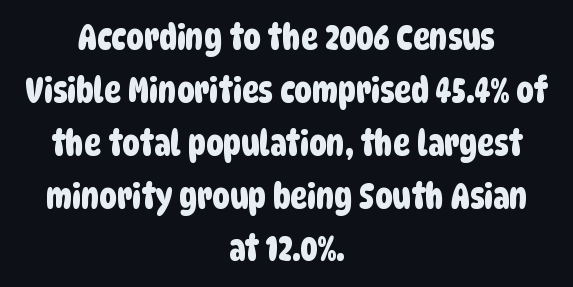
Plain, unruled lines of type. Quick note: interline space is typical. Note the varied advance widths — an 'i' is clearly narrower than an 'm'. This rendering employs a face without finishing strokes, i.e., a sans-serif. How are the letters spaced? Ordinarily, with no added tracking.
